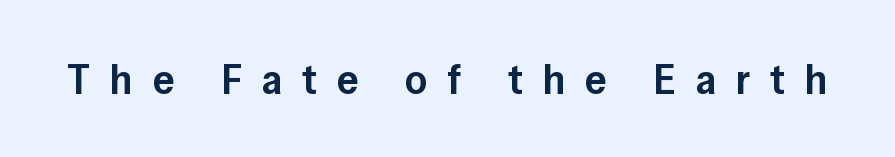
Q: Is the text bold? A: Semi-bold.
Q: Is the text italic (slanted)? A: No, it is upright.
Q: Is the typeface a serif or a sans-serif typeface? A: Sans-serif.
Q: Is the text underlined? A: No.
Q: Is the spacing between letters normal or unusually wide? A: Unusually wide.
Q: Width (condensed, normal, or wide)? A: Normal.
Q: Stroke contrast? A: Low.
Q: x-height? A: Medium.
Q: Monospaced? A: No.
